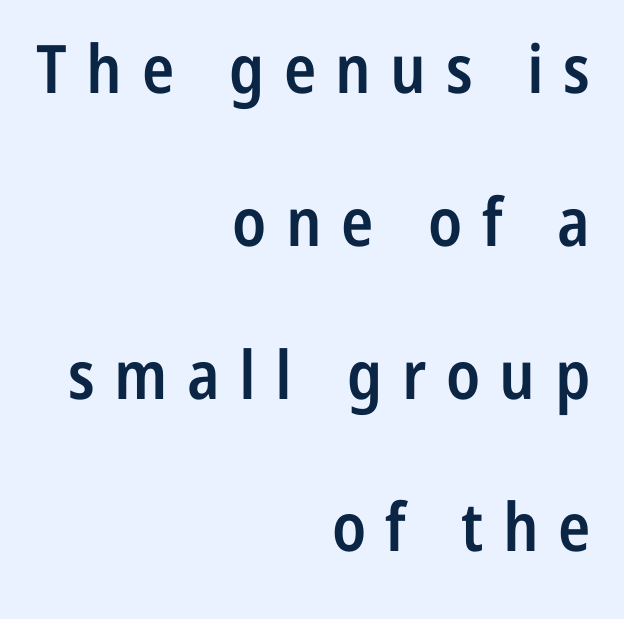
{"serif": "no", "italic": "no", "bold": "semi", "weight": "semibold", "width": "condensed", "stroke_contrast": "low", "x_height": "medium", "monospaced": "no", "underline": "no", "align": "right", "line_spacing": "loose", "line_spacing_ratio": 2.28, "letter_spacing": "wide", "letter_spacing_em": 0.29, "glyph_px": 67}
